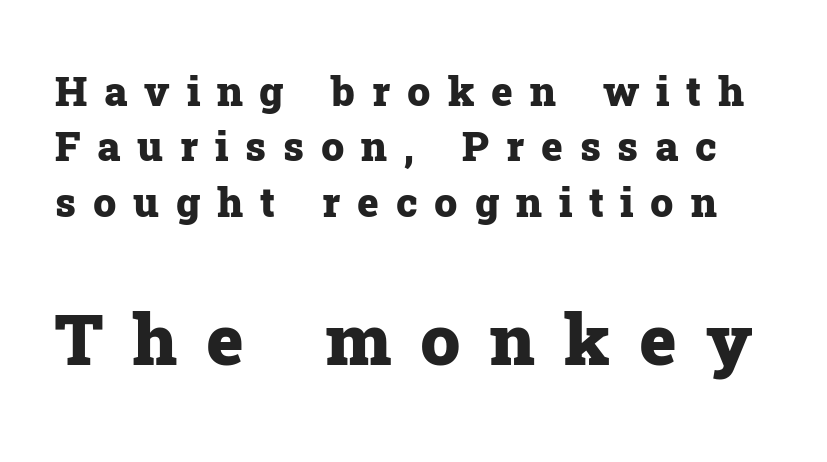
The image shows 71 px heavy serif type, upright; set normal line spacing (1.35x), unusually wide letter spacing (+0.41 em), not underlined; the second (bottom) block is 1.73x larger; low stroke contrast and a medium x-height.
